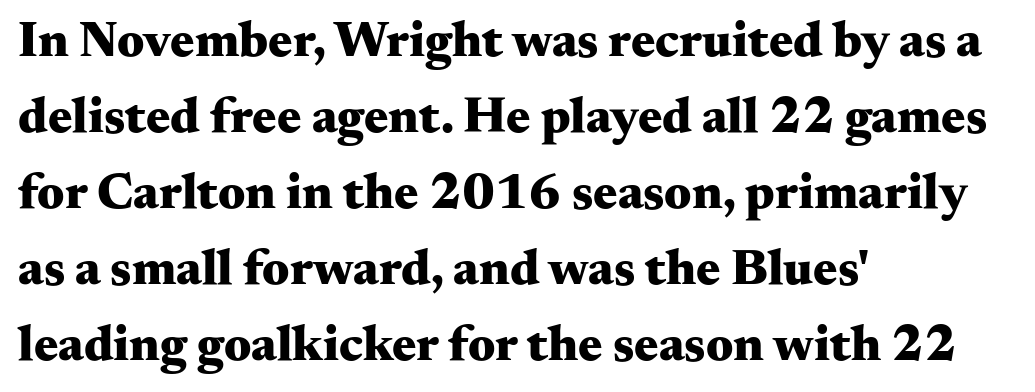
{"serif": "yes", "italic": "no", "bold": "yes", "weight": "heavy", "width": "wide", "stroke_contrast": "medium", "x_height": "small", "monospaced": "no", "underline": "no", "align": "left", "line_spacing": "normal", "line_spacing_ratio": 1.49, "letter_spacing": "normal", "letter_spacing_em": 0.0, "glyph_px": 51}
